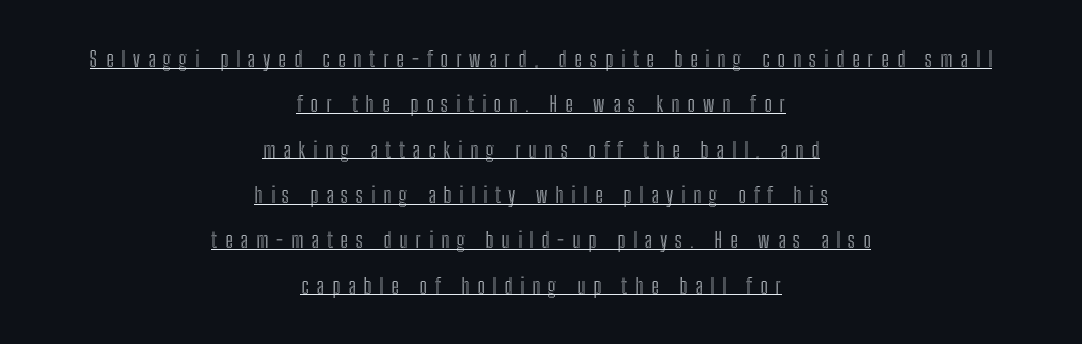
The image shows 22 px text type, upright; set centered, loose line spacing (2.06x), unusually wide letter spacing (+0.36 em), underlined.
